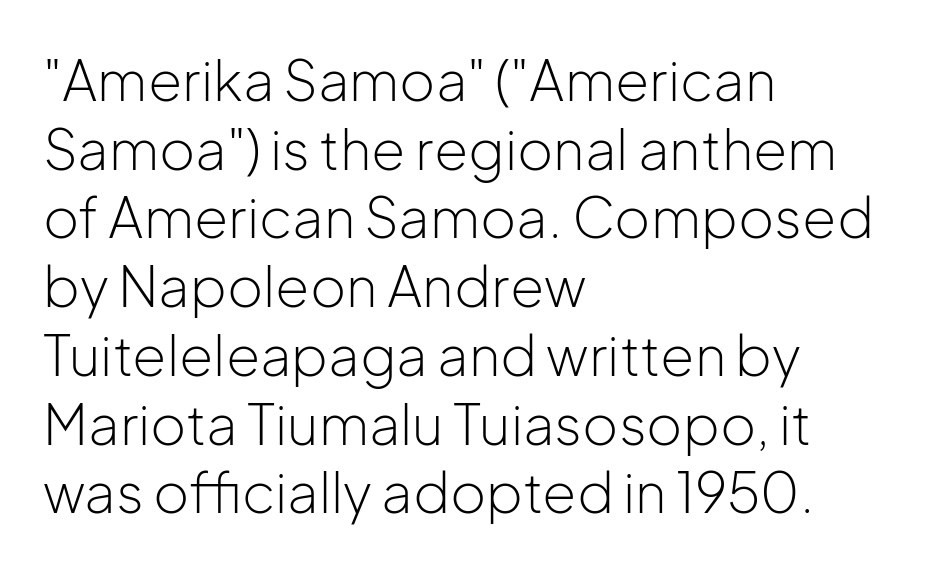
Q: Is the text bold? A: No.
Q: Is the text italic (slanted)? A: No, it is upright.
Q: Is the typeface a serif or a sans-serif typeface? A: Sans-serif.
Q: Is the text underlined? A: No.
Q: How is the paragraph aligned? A: Left-aligned.
Q: Is the spacing between letters normal or unusually wide? A: Normal.
Q: Is the spacing between lines tight, normal or loose? A: Normal.
Q: Width (condensed, normal, or wide)? A: Normal.
Q: Stroke contrast? A: Low.
Q: x-height? A: Medium.
Q: Monospaced? A: No.
